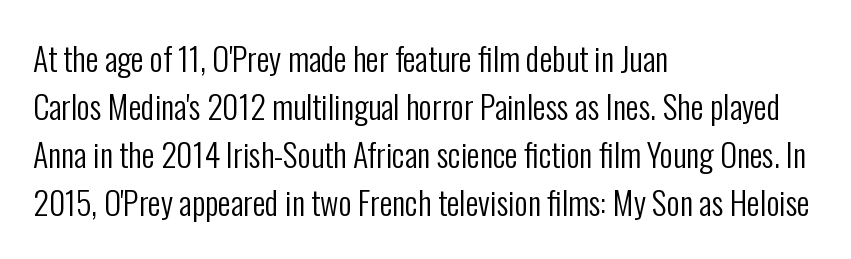
Q: Is the text bold? A: No.
Q: Is the text italic (slanted)? A: No, it is upright.
Q: Is the typeface a serif or a sans-serif typeface? A: Sans-serif.
Q: Is the text underlined? A: No.
Q: How is the paragraph aligned? A: Left-aligned.
Q: Is the spacing between letters normal or unusually wide? A: Normal.
Q: Is the spacing between lines tight, normal or loose? A: Normal.
Q: Width (condensed, normal, or wide)? A: Condensed.
Q: Stroke contrast? A: Low.
Q: x-height? A: Medium.
Q: Monospaced? A: No.
